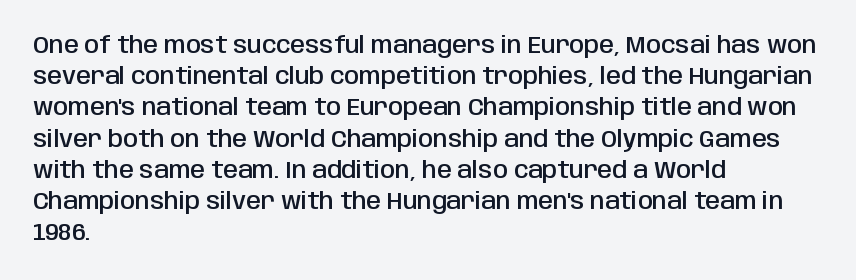
The image shows 24 px text type, upright; set left-aligned, normal line spacing (1.3x), normal letter spacing, not underlined.
